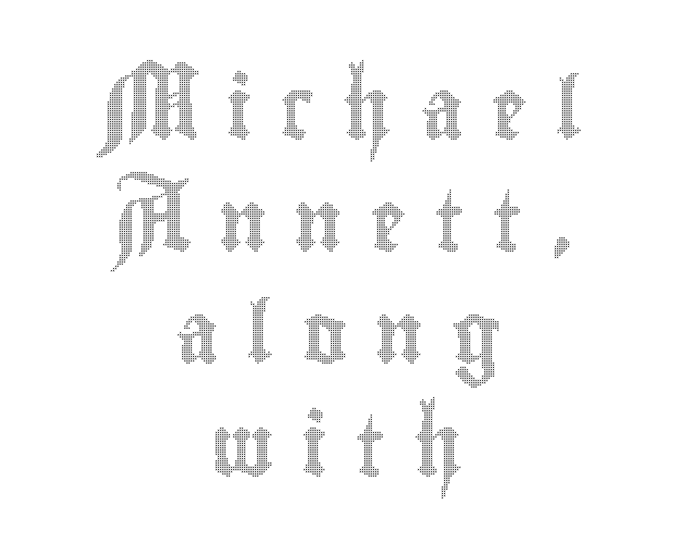
Quick note: not italic, upright. Character widths vary here, with narrow letters taking less room than wide ones. The rendering positions every line midway between the sides. What stands out about the letter spacing? Its width — letters are far apart.
